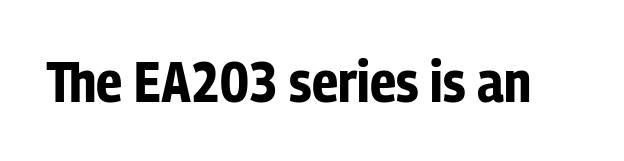
{"serif": "no", "italic": "no", "bold": "yes", "weight": "bold", "width": "condensed", "stroke_contrast": "low", "x_height": "medium", "monospaced": "no", "underline": "no", "letter_spacing": "normal", "letter_spacing_em": 0.0, "glyph_px": 57}
